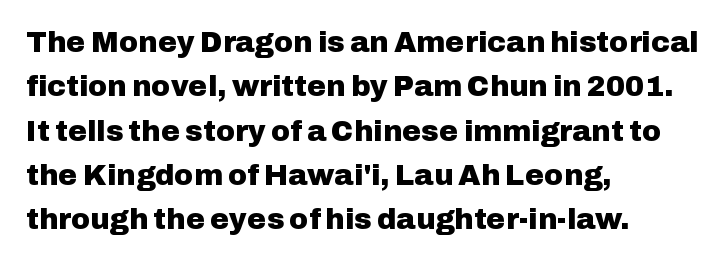
Q: Is the text bold? A: Yes.
Q: Is the text italic (slanted)? A: No, it is upright.
Q: Is the typeface a serif or a sans-serif typeface? A: Sans-serif.
Q: Is the text underlined? A: No.
Q: How is the paragraph aligned? A: Left-aligned.
Q: Is the spacing between letters normal or unusually wide? A: Normal.
Q: Is the spacing between lines tight, normal or loose? A: Normal.
Q: Width (condensed, normal, or wide)? A: Normal.
Q: Stroke contrast? A: Low.
Q: x-height? A: Medium.
Q: Monospaced? A: No.
